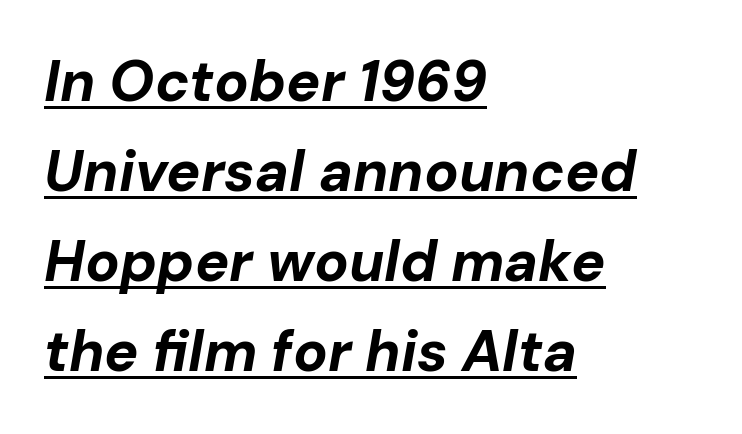
{"italic": "yes", "lean": "right", "slant_degrees": 10, "bold": "yes", "weight": "bold", "width": "normal", "stroke_contrast": "low", "x_height": "medium", "monospaced": "no", "underline": "yes", "align": "left", "line_spacing": "normal", "line_spacing_ratio": 1.58, "letter_spacing": "normal", "letter_spacing_em": 0.0, "glyph_px": 57}
